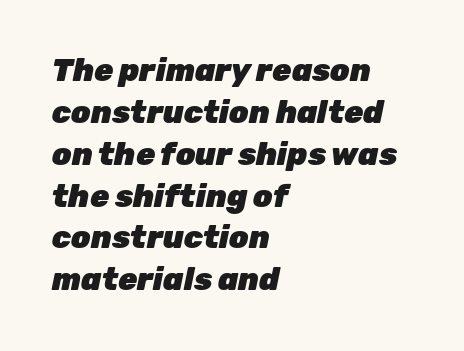
The image shows 31 px heavy type, italic (leaning right); set left-aligned, normal line spacing (1.35x), normal letter spacing, not underlined; low stroke contrast and a medium x-height.
